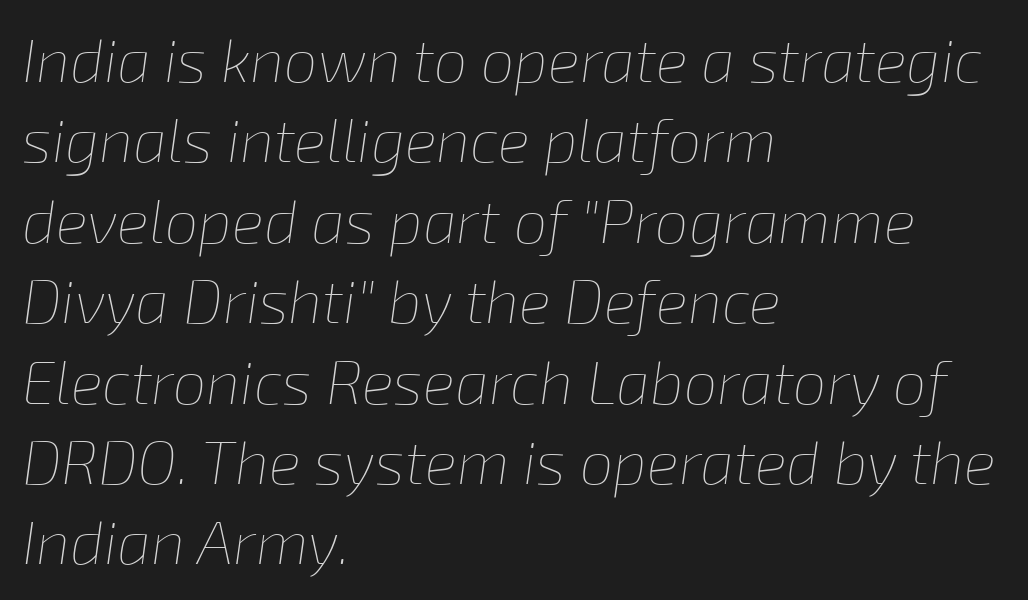
The image shows 60 px thin type, italic (leaning right); set left-aligned, normal line spacing (1.34x), normal letter spacing, not underlined; low stroke contrast and a medium x-height.
